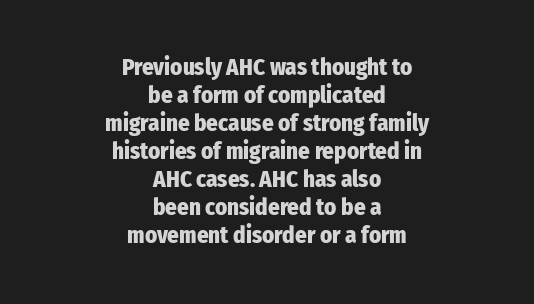
Q: Is the text bold? A: Yes.
Q: Is the text italic (slanted)? A: No, it is upright.
Q: Is the text underlined? A: No.
Q: How is the paragraph aligned? A: Centered.
Q: Is the spacing between letters normal or unusually wide? A: Normal.
